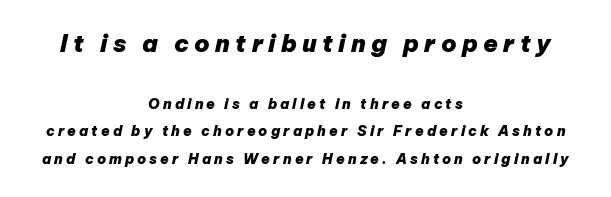
The gap between lines stays unmarked. These lines were composed using italics. The passage shown stacks its lines with a broad gap. Does extra space separate the letters? Yes, quite a lot of it. Plenty of ink on the page — the face is bold.
